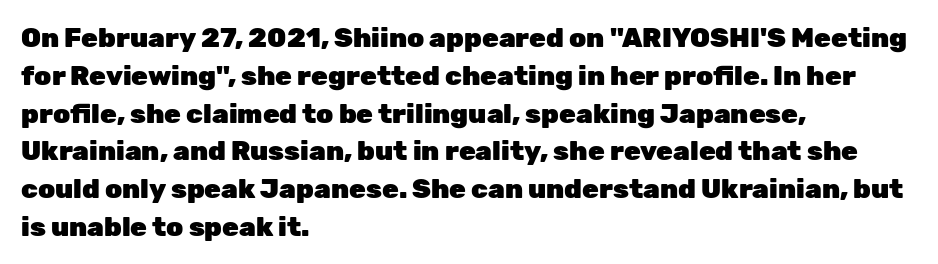
Line spacing here is normal. The baseline area is clear. This sample uses an upright cut, with every glyph sitting square on the baseline. These lines keep a tight, regular rhythm from letter to letter. Line beginnings align vertically; line endings do not.
